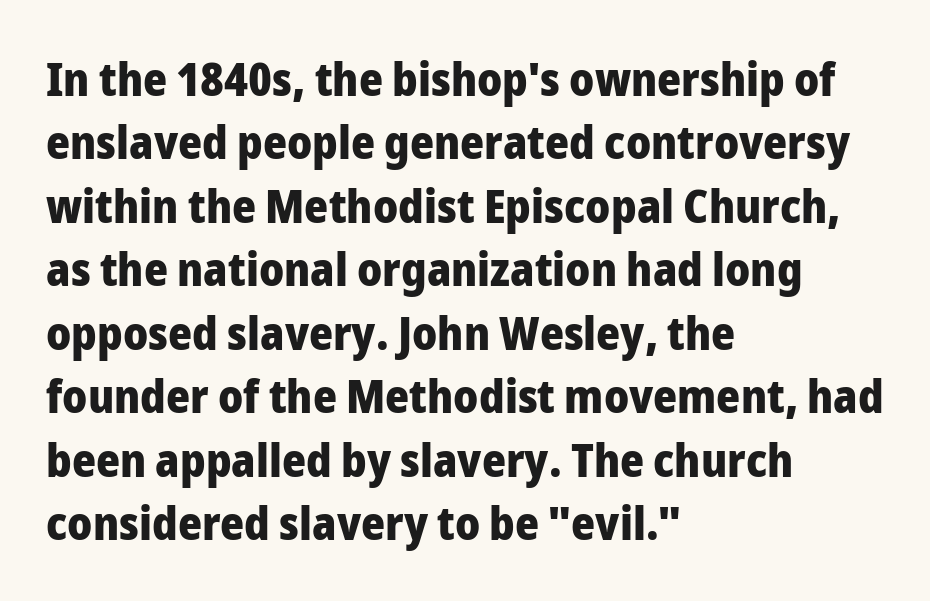
{"serif": "no", "italic": "no", "bold": "yes", "weight": "heavy", "width": "normal", "stroke_contrast": "low", "x_height": "medium", "monospaced": "no", "underline": "no", "align": "left", "line_spacing": "normal", "line_spacing_ratio": 1.38, "letter_spacing": "normal", "letter_spacing_em": 0.0, "glyph_px": 46}
